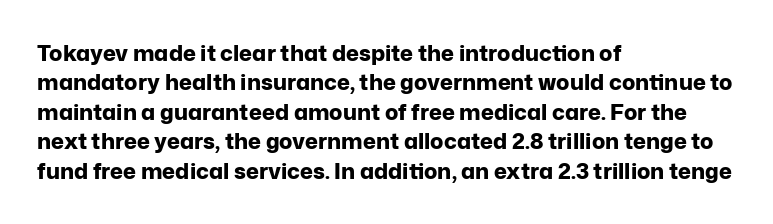
The vertical gap from one line to the next is medium. The rendering uses a bold face; every stroke is thick and dark. When letters stand straight like this, we call the style roman or upright. A typesetter would call this zero additional tracking.
